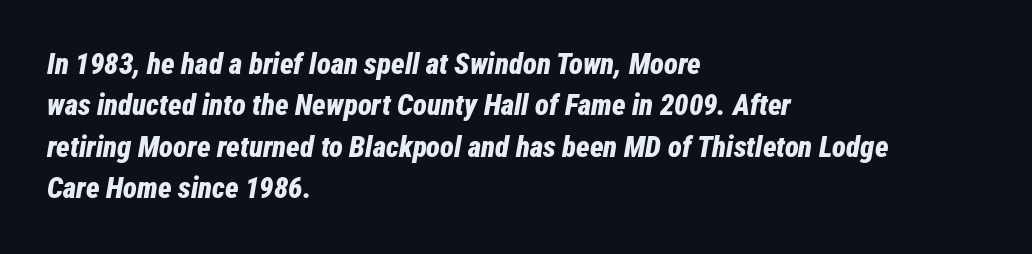
Rule under the text: the space is simply empty. The typesetting leans heavy: a genuine bold. When letters slant like this, we call the style italic. One glance says typical: line gaps are just what's usual. A typesetter would call this proportional, since set widths differ per character.
